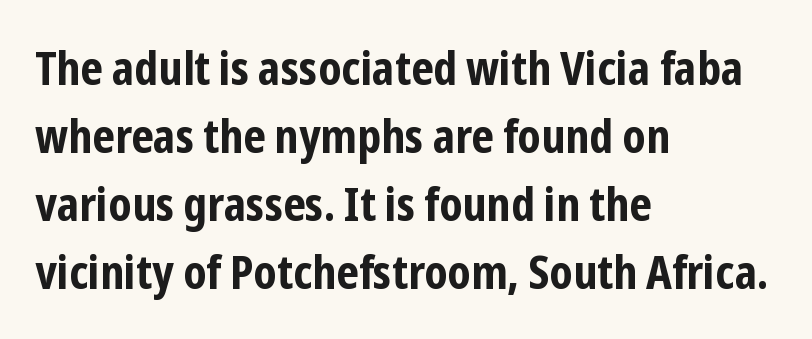
The image shows 46 px bold, condensed sans-serif type, upright; set left-aligned, normal line spacing (1.48x), normal letter spacing, not underlined; low stroke contrast and a medium x-height.
